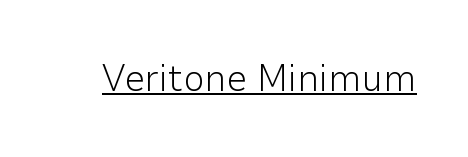
{"serif": "no", "italic": "no", "bold": "no", "weight": "light", "width": "normal", "stroke_contrast": "low", "x_height": "medium", "monospaced": "no", "underline": "yes", "letter_spacing": "normal", "letter_spacing_em": 0.0, "glyph_px": 38}
